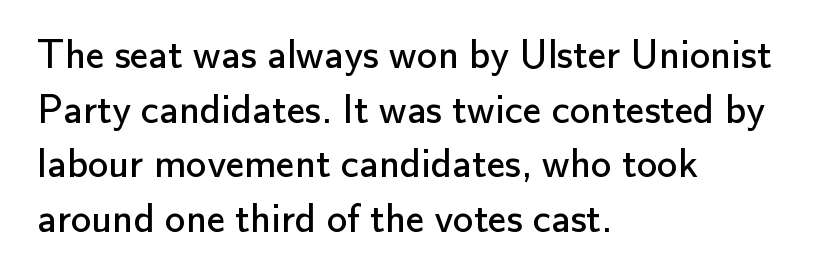
Q: Is the text bold? A: No.
Q: Is the text italic (slanted)? A: No, it is upright.
Q: Is the typeface a serif or a sans-serif typeface? A: Sans-serif.
Q: Is the text underlined? A: No.
Q: How is the paragraph aligned? A: Left-aligned.
Q: Is the spacing between letters normal or unusually wide? A: Normal.
Q: Is the spacing between lines tight, normal or loose? A: Normal.
Q: Width (condensed, normal, or wide)? A: Normal.
Q: Stroke contrast? A: Low.
Q: x-height? A: Small.
Q: Monospaced? A: No.
